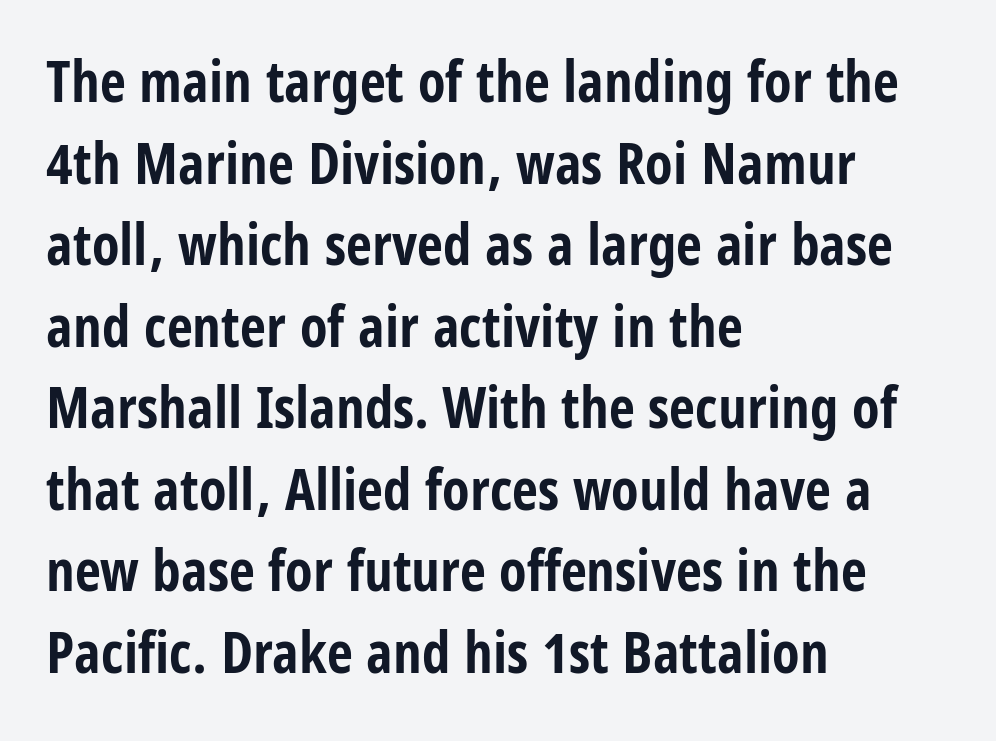
Q: Is the text bold? A: Yes.
Q: Is the text italic (slanted)? A: No, it is upright.
Q: Is the typeface a serif or a sans-serif typeface? A: Sans-serif.
Q: Is the text underlined? A: No.
Q: How is the paragraph aligned? A: Left-aligned.
Q: Is the spacing between letters normal or unusually wide? A: Normal.
Q: Is the spacing between lines tight, normal or loose? A: Normal.
Q: Width (condensed, normal, or wide)? A: Condensed.
Q: Stroke contrast? A: Low.
Q: x-height? A: Large.
Q: Monospaced? A: No.
